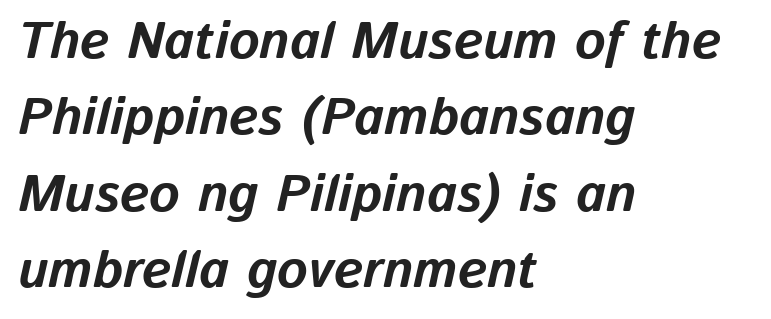
The glyphs are unaccompanied by any horizontal stroke below them. Whoever set this chose a conventional vertical rhythm. The typesetting leans heavy: a genuine bold. What stands out about the letter spacing? Nothing — it is the standard amount. Teacher's note: observe the even left margin — that is flush-left alignment.
